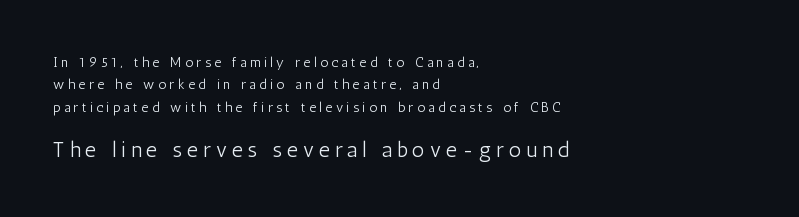
The image shows 21 px text type, upright; set left-aligned, normal line spacing (1.6x), unusually wide letter spacing (+0.24 em), not underlined; the second (bottom) block is 1.5x larger.
